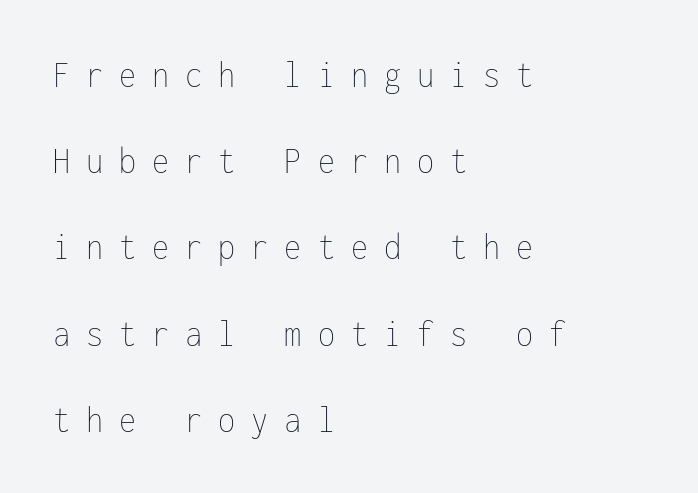
{"italic": "no", "bold": "no", "weight": "thin", "width": "condensed", "stroke_contrast": "low", "x_height": "medium", "monospaced": "yes", "underline": "no", "align": "left", "line_spacing": "loose", "line_spacing_ratio": 2.21, "letter_spacing": "wide", "letter_spacing_em": 0.41, "glyph_px": 39}
